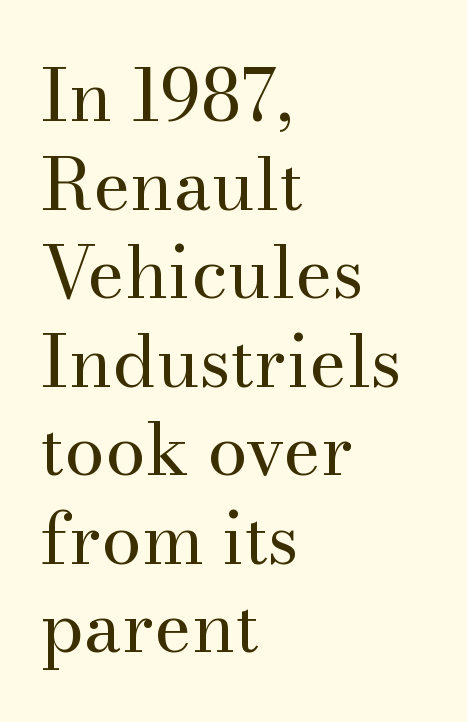
Heaviness? Minimal to ordinary, like unemphasized prose. The letters carry serifs — small finishing strokes at the ends of their stems. Spacing verdict: proportional, widths tailored to each character. What stands out about the letter spacing? Nothing — it is the standard amount. Just letters on the line, the space beneath them empty. The font's upright variant was chosen for this text.
